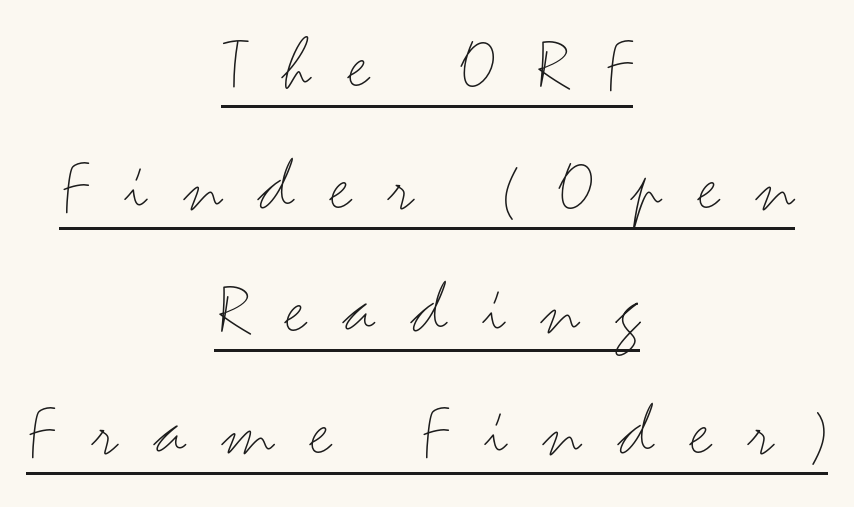
{"serif": "no", "bold": "no", "weight": "light", "width": "wide", "stroke_contrast": "medium", "x_height": "small", "monospaced": "no", "underline": "yes", "align": "center", "line_spacing": "normal", "line_spacing_ratio": 1.59, "letter_spacing": "wide", "letter_spacing_em": 0.47, "glyph_px": 77}
